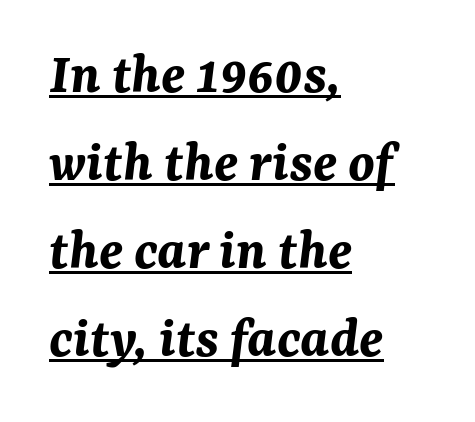
Q: Is the text bold? A: Yes.
Q: Is the text italic (slanted)? A: Yes, it leans right by about 7 degrees.
Q: Is the text underlined? A: Yes.
Q: How is the paragraph aligned? A: Left-aligned.
Q: Is the spacing between letters normal or unusually wide? A: Normal.
Q: Is the spacing between lines tight, normal or loose? A: Normal.
Q: Width (condensed, normal, or wide)? A: Normal.
Q: Stroke contrast? A: Medium.
Q: x-height? A: Medium.
Q: Monospaced? A: No.
